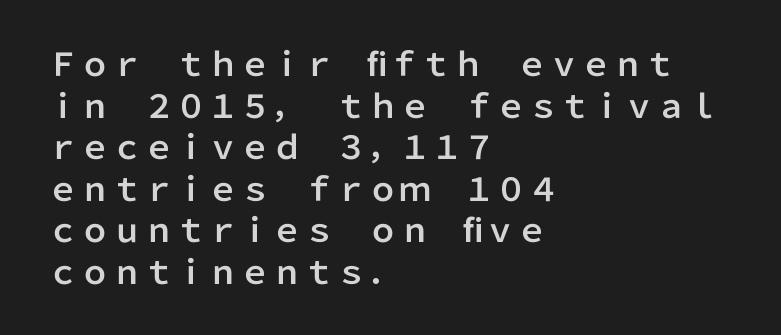
The image shows 32 px sans-serif type, upright; set left-aligned, normal line spacing (1.3x), normal letter spacing, not underlined; low stroke contrast and a medium x-height.
